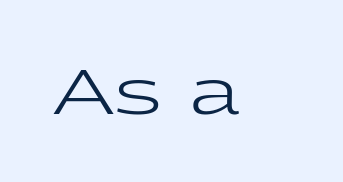
Q: Is the text bold? A: No.
Q: Is the text italic (slanted)? A: No, it is upright.
Q: Is the typeface a serif or a sans-serif typeface? A: Sans-serif.
Q: Is the text underlined? A: No.
Q: Is the spacing between letters normal or unusually wide? A: Normal.
Q: Width (condensed, normal, or wide)? A: Wide.
Q: Stroke contrast? A: Low.
Q: x-height? A: Medium.
Q: Monospaced? A: No.
